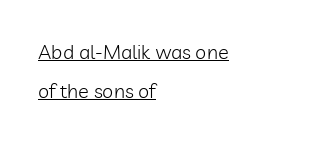
The image shows 20 px text type, upright; set left-aligned, loose line spacing (1.93x), normal letter spacing, underlined.
